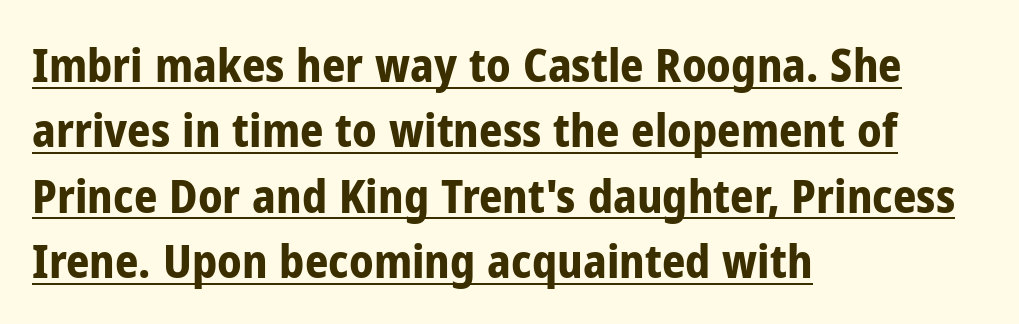
All the whitespace from short lines collects on the right. You'd pick this weight for a headline — it's a proper bold. The letterforms sit shoulder to shoulder at normal distance. This rendering employs a face without finishing strokes, i.e., a sans-serif.
